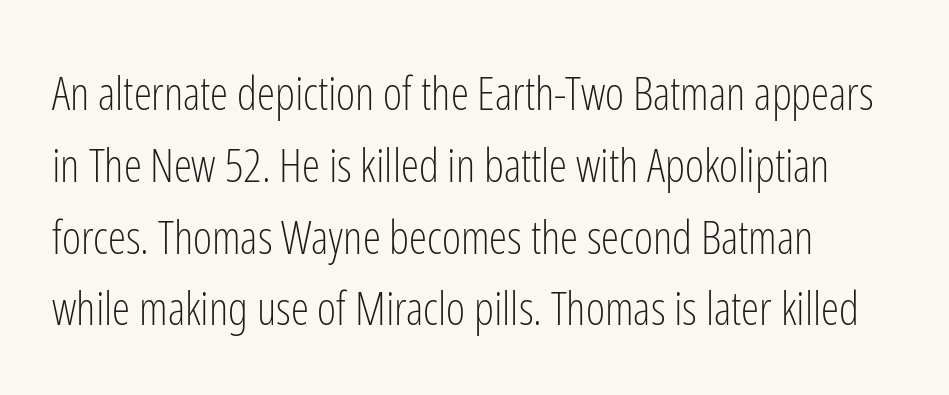
The characters display no serif detailing; their extremities are plain. Is the type heavy? It reads as light-to-regular instead. Plain, unruled lines of type. Notice how the stems are strictly vertical — no italics here. Successive baselines arrive at the customary interval. Think of a printed novel: that variable character pitch is what you see here.
